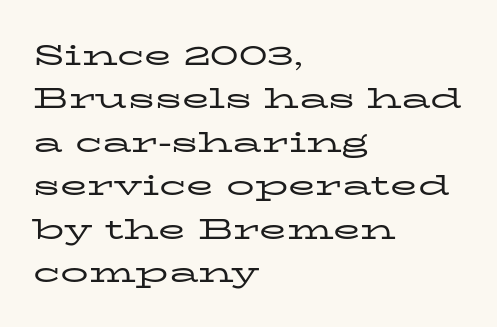
{"serif": "yes", "italic": "no", "bold": "no", "weight": "regular", "width": "wide", "stroke_contrast": "low", "x_height": "medium", "monospaced": "no", "underline": "no", "align": "left", "line_spacing": "normal", "line_spacing_ratio": 1.55, "letter_spacing": "normal", "letter_spacing_em": 0.0, "glyph_px": 28}
